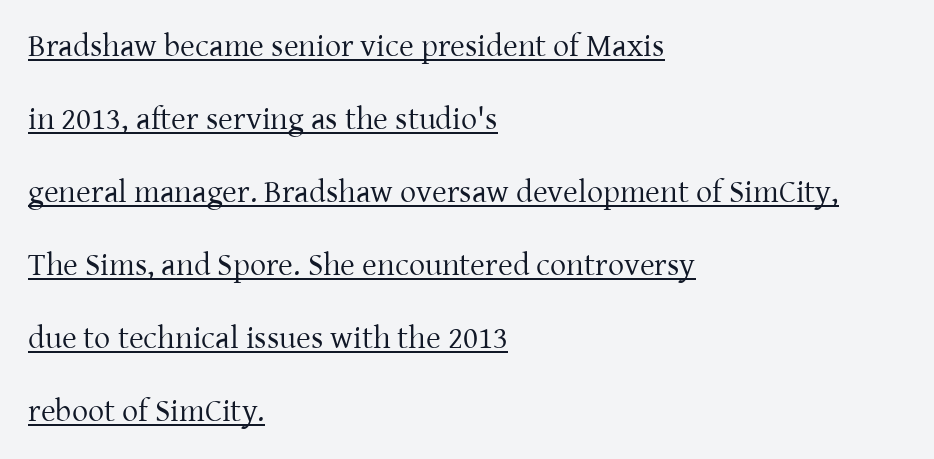
Q: Is the text bold? A: No.
Q: Is the text italic (slanted)? A: No, it is upright.
Q: Is the typeface a serif or a sans-serif typeface? A: Serif.
Q: Is the text underlined? A: Yes.
Q: How is the paragraph aligned? A: Left-aligned.
Q: Is the spacing between letters normal or unusually wide? A: Normal.
Q: Is the spacing between lines tight, normal or loose? A: Loose.
Q: Width (condensed, normal, or wide)? A: Normal.
Q: Stroke contrast? A: Low.
Q: x-height? A: Medium.
Q: Monospaced? A: No.
